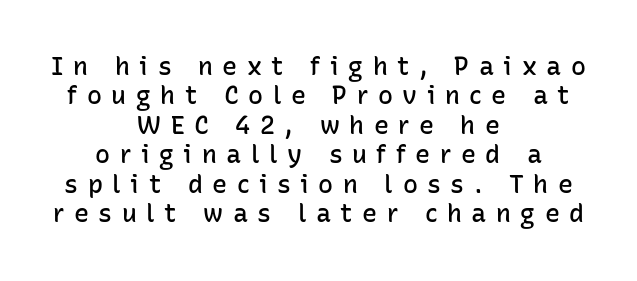
The image shows 25 px text type, upright; set centered, line spacing 1.18x, unusually wide letter spacing (+0.38 em), not underlined.
